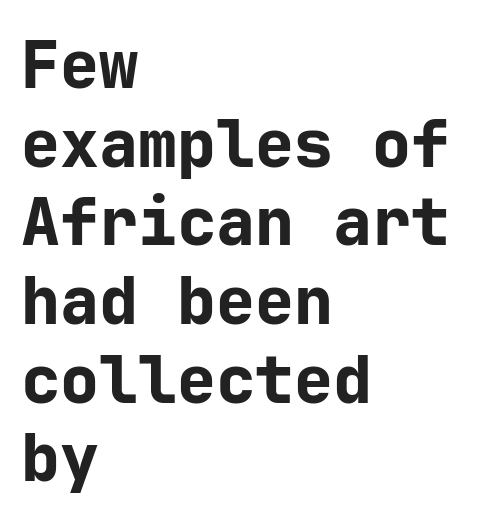
Summary of weight: heavy, a full bold. Visually the block forms a straight wall on the left and a jagged coastline on the right. This is the regular roman posture of the typeface. Unlike a traditional serif, this face leaves its strokes unadorned.
